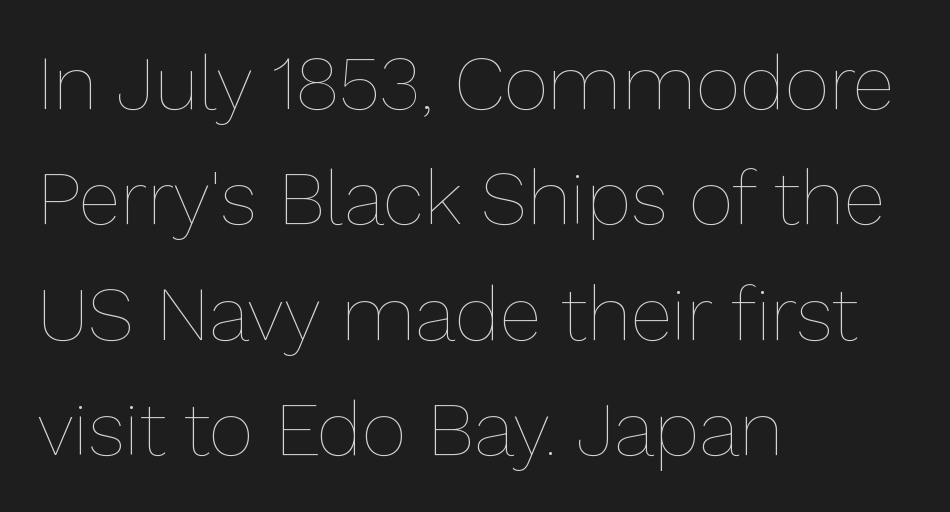
The image shows 77 px thin type, upright; set left-aligned, normal line spacing (1.5x), normal letter spacing, not underlined; low stroke contrast and a medium x-height.
